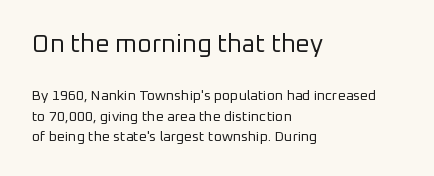
{"italic": "no", "bold": "no", "underline": "no", "align": "left", "line_spacing": "normal", "line_spacing_ratio": 1.45, "letter_spacing": "normal", "letter_spacing_em": 0.0, "larger_block": "first", "size_ratio": 1.79, "glyph_px": 25}
